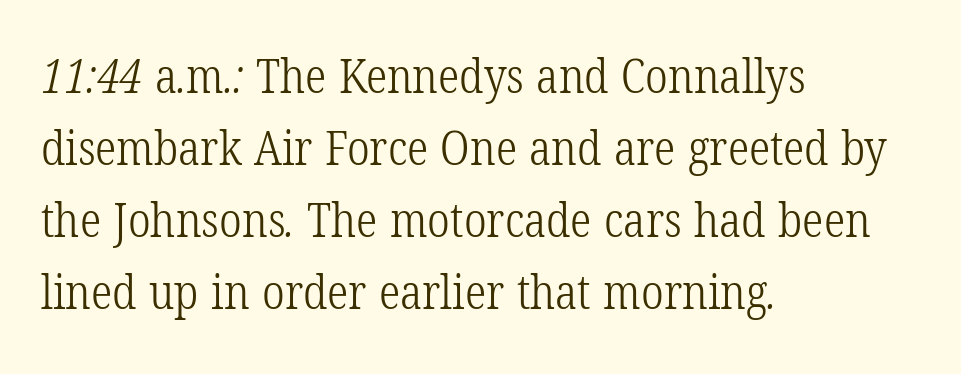
Q: Is the text bold? A: No.
Q: Is the typeface a serif or a sans-serif typeface? A: Serif.
Q: Is the text underlined? A: No.
Q: How is the paragraph aligned? A: Left-aligned.
Q: Is the spacing between letters normal or unusually wide? A: Normal.
Q: Is the spacing between lines tight, normal or loose? A: Normal.
Q: Width (condensed, normal, or wide)? A: Condensed.
Q: Stroke contrast? A: Low.
Q: x-height? A: Medium.
Q: Monospaced? A: No.
